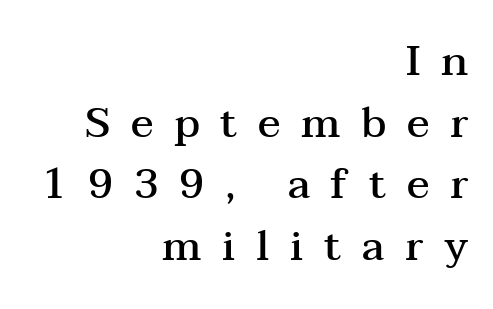
{"serif": "yes", "italic": "no", "bold": "semi", "weight": "semibold", "width": "wide", "stroke_contrast": "medium", "x_height": "medium", "monospaced": "no", "underline": "no", "align": "right", "line_spacing": "normal", "line_spacing_ratio": 1.47, "letter_spacing": "wide", "letter_spacing_em": 0.49, "glyph_px": 42}
